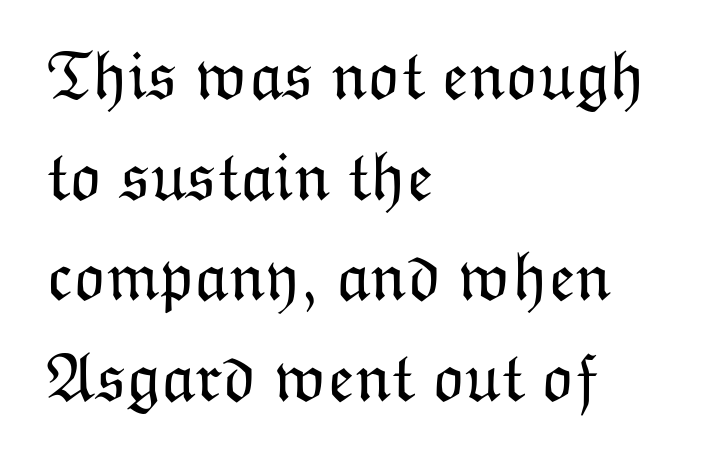
{"italic": "no", "bold": "no", "weight": "light", "width": "normal", "stroke_contrast": "low", "x_height": "medium", "monospaced": "no", "underline": "no", "align": "left", "line_spacing": "normal", "line_spacing_ratio": 1.46, "letter_spacing": "normal", "letter_spacing_em": 0.0, "glyph_px": 69}
